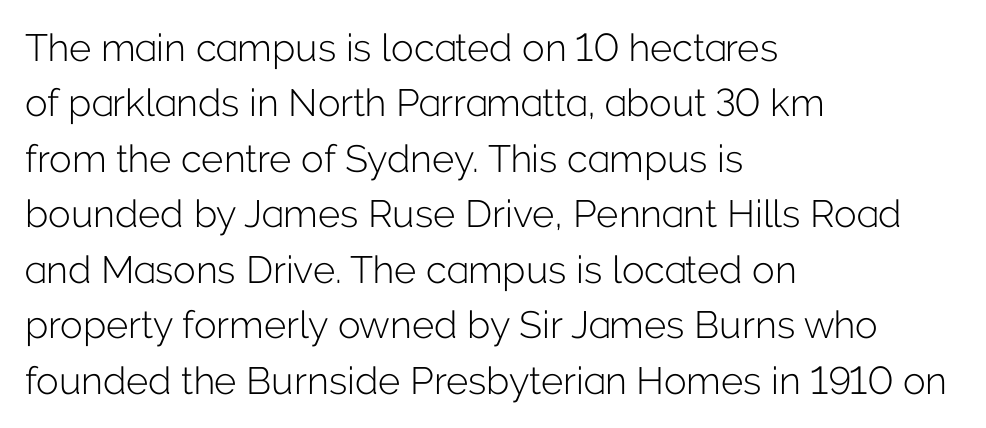
{"serif": "no", "italic": "no", "bold": "no", "weight": "light", "width": "normal", "stroke_contrast": "low", "x_height": "medium", "monospaced": "no", "underline": "no", "align": "left", "line_spacing": "normal", "line_spacing_ratio": 1.46, "letter_spacing": "normal", "letter_spacing_em": 0.0, "glyph_px": 38}
